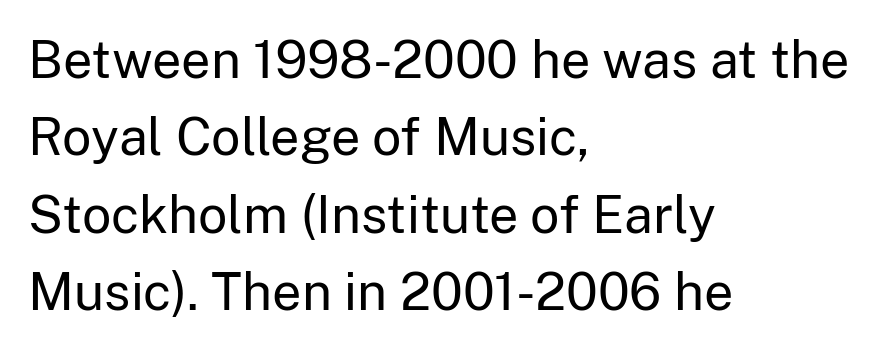
The image shows 52 px regular-weight sans-serif type, upright; set left-aligned, normal line spacing (1.49x), normal letter spacing, not underlined; low stroke contrast and a medium x-height.
